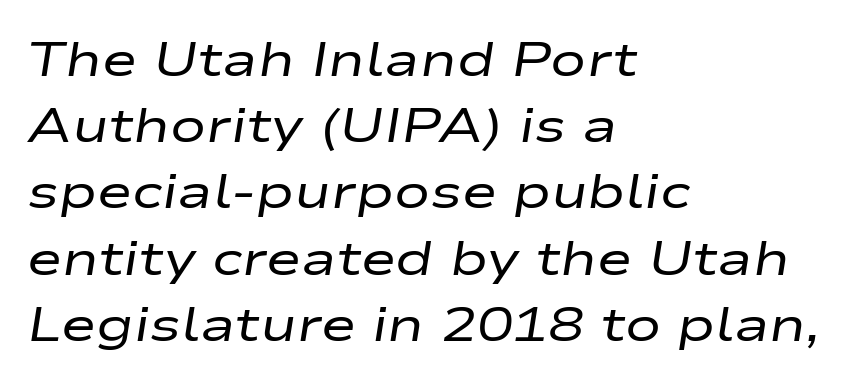
Varying glyph widths throughout — classic text-font behaviour. Stroke thickness stays within the range of a standard reading face or lighter. Line starts are locked; line ends wander. Notice how the stems are inclined rather than vertical — that's the hallmark of italics. A bare baseline throughout the passage. Nobody touched the tracking dial on this one.
